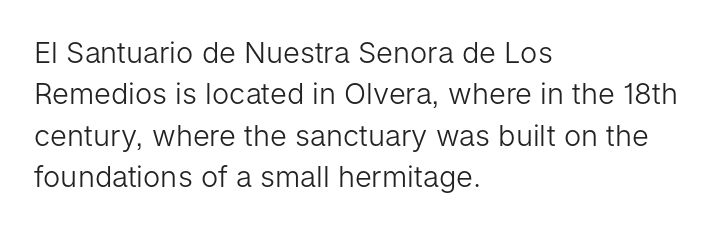
On a weight scale, this lands at 450 or below. The rendering uses natural spacing where letterforms have individual widths. Standard letterfit; no display-style spreading of the glyphs. Quick note: underline off. Tall strokes in this sample are plumb rather than angled.
